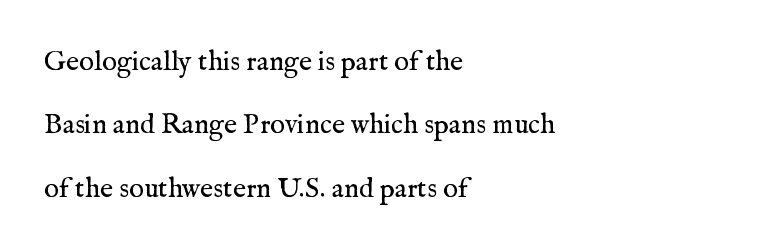
{"serif": "yes", "italic": "no", "bold": "no", "weight": "regular", "width": "normal", "stroke_contrast": "medium", "x_height": "medium", "monospaced": "no", "underline": "no", "align": "left", "line_spacing": "loose", "line_spacing_ratio": 2.26, "letter_spacing": "normal", "letter_spacing_em": 0.0, "glyph_px": 28}
